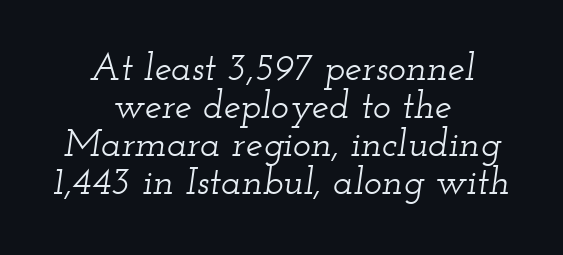
Q: Is the text italic (slanted)? A: Yes, it leans right by about 12 degrees.
Q: Is the typeface a serif or a sans-serif typeface? A: Serif.
Q: Is the text underlined? A: No.
Q: How is the paragraph aligned? A: Centered.
Q: Is the spacing between letters normal or unusually wide? A: Normal.
Q: Is the spacing between lines tight, normal or loose? A: Tight.
Q: Width (condensed, normal, or wide)? A: Wide.
Q: Stroke contrast? A: Low.
Q: x-height? A: Small.
Q: Monospaced? A: No.
